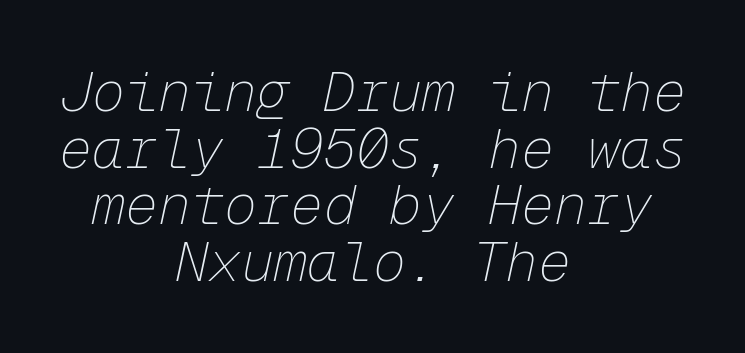
A typesetter would call this monospace, since all characters share one set width. Designer's note — italics engaged. Unbolded letterforms with no extra heft. Vertical spacing — tight. Each row of text sits above clean, open space. The paragraph has two soft edges and a firm central axis.
